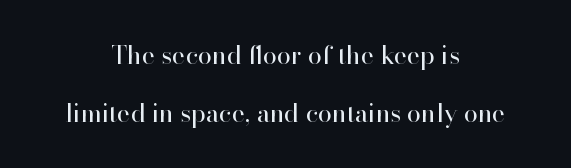
The image shows 25 px text type, upright; set centered, loose line spacing (2.33x), normal letter spacing, not underlined.
